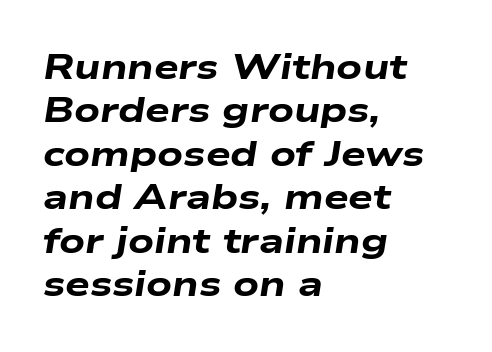
The image shows 35 px heavy, wide type, italic (leaning right); set left-aligned, line spacing 1.24x, normal letter spacing, not underlined; low stroke contrast and a medium x-height.
